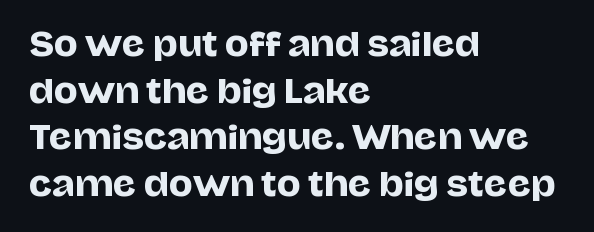
The ragged edge is on the right, which tells us the setting is flush left. Each row of text sits above clean, open space. The block of text has a typical density, with ordinary space between rows. Proportional: the letters do not fall into vertical columns. Look at the tracking — it's just the regular setting, nothing added.
